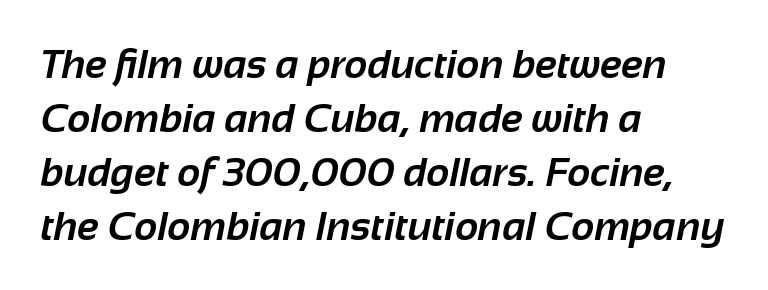
Q: Is the text bold? A: Yes.
Q: Is the typeface a serif or a sans-serif typeface? A: Sans-serif.
Q: Is the text underlined? A: No.
Q: How is the paragraph aligned? A: Left-aligned.
Q: Is the spacing between letters normal or unusually wide? A: Normal.
Q: Is the spacing between lines tight, normal or loose? A: Normal.
Q: Width (condensed, normal, or wide)? A: Normal.
Q: Stroke contrast? A: Low.
Q: x-height? A: Medium.
Q: Monospaced? A: No.
